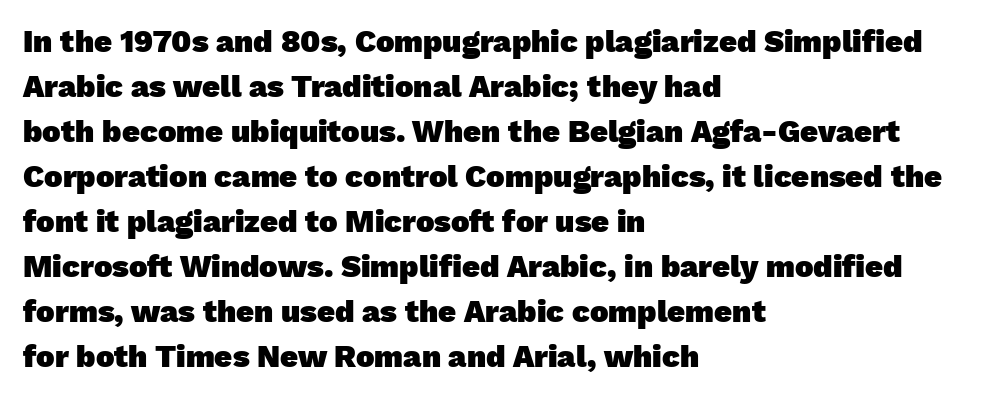
What's the leading like? Ordinary, nothing unusual. Glyph-to-glyph distance matches everyday printed text. Is this a fixed-width face? No — the glyphs have proportional, varying widths. Notice how the passage keeps a crisp vertical edge on the left only.
